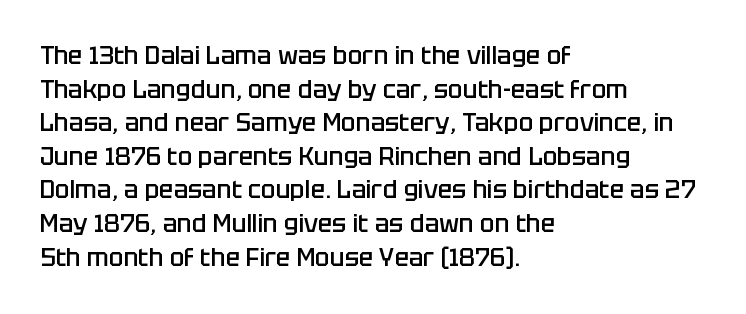
The image shows 24 px text type, upright; set left-aligned, normal line spacing (1.4x), normal letter spacing, not underlined.
